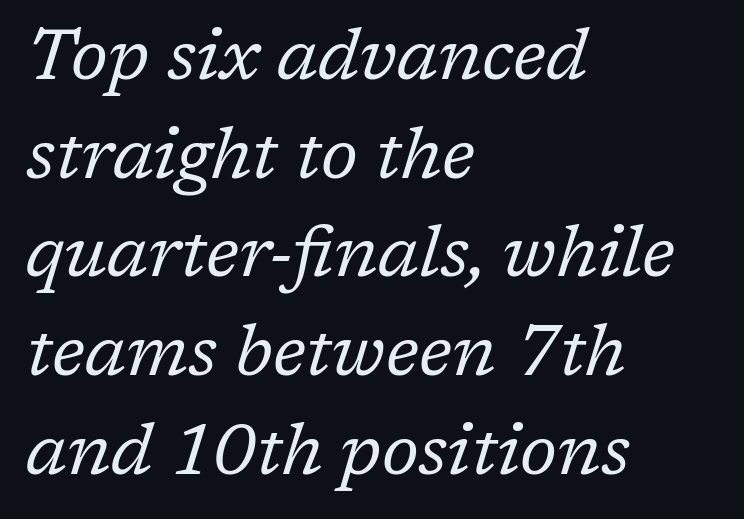
Leftover space on each line is placed entirely after the last word. The face used here has a pronounced slope to its letters. Note the varied advance widths — an 'i' is clearly narrower than an 'm'. The designer went with a serif here, giving each stem small feet. Inter-character spacing is left at the font's built-in metrics.
